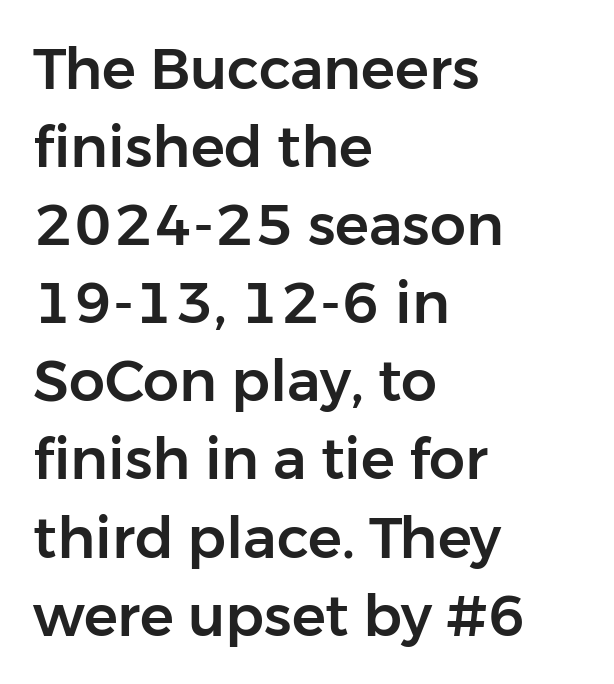
The image shows 57 px sans-serif type, upright; set left-aligned, normal line spacing (1.37x), normal letter spacing, not underlined; low stroke contrast and a medium x-height.
